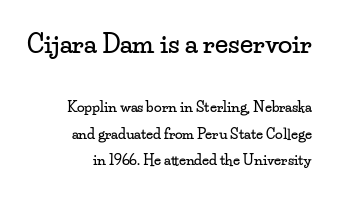
Teacher's note: observe the even right margin — that is flush-right alignment. The glyphs are unaccompanied by any horizontal stroke below them. Interline gaps are noticeably wide in this sample. A typesetter would mark this as roman, not italic. These lines keep a tight, regular rhythm from letter to letter. The more generous point size was reserved for the upper chunk.
